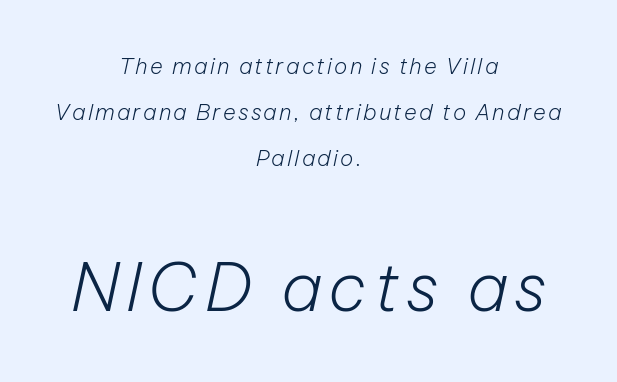
Q: Is the text bold? A: No.
Q: Is the text italic (slanted)? A: Yes, it leans right by about 12 degrees.
Q: Is the text underlined? A: No.
Q: How is the paragraph aligned? A: Centered.
Q: Is the spacing between lines tight, normal or loose? A: Loose.
Q: Which block of text is set in a larger size, the first (top) or the second (bottom)? A: The second (bottom) one.
Q: Width (condensed, normal, or wide)? A: Normal.
Q: Stroke contrast? A: Low.
Q: x-height? A: Medium.
Q: Monospaced? A: No.
